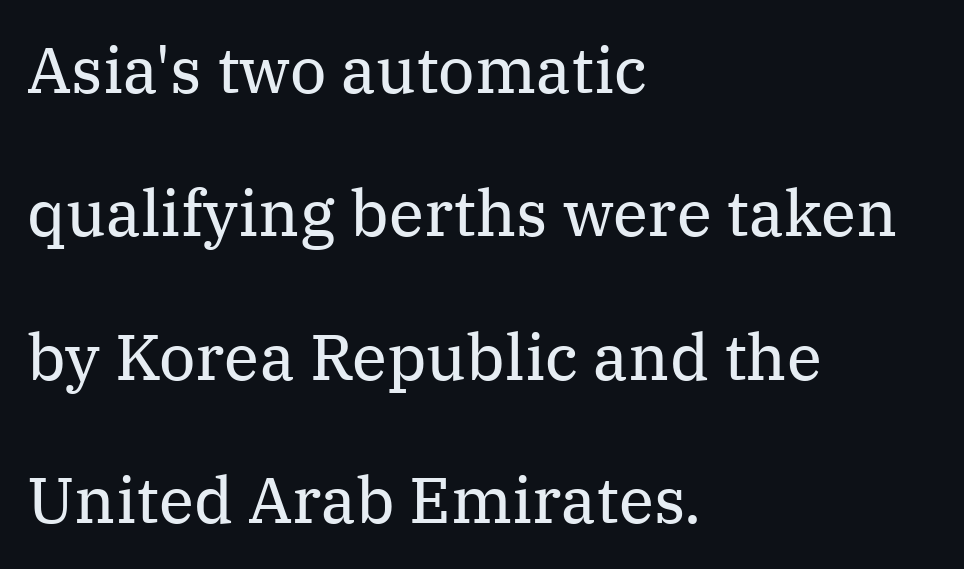
{"serif": "yes", "italic": "no", "bold": "no", "weight": "regular", "width": "normal", "stroke_contrast": "medium", "x_height": "medium", "monospaced": "no", "underline": "no", "align": "left", "line_spacing": "loose", "line_spacing_ratio": 2.24, "letter_spacing": "normal", "letter_spacing_em": 0.0, "glyph_px": 64}
